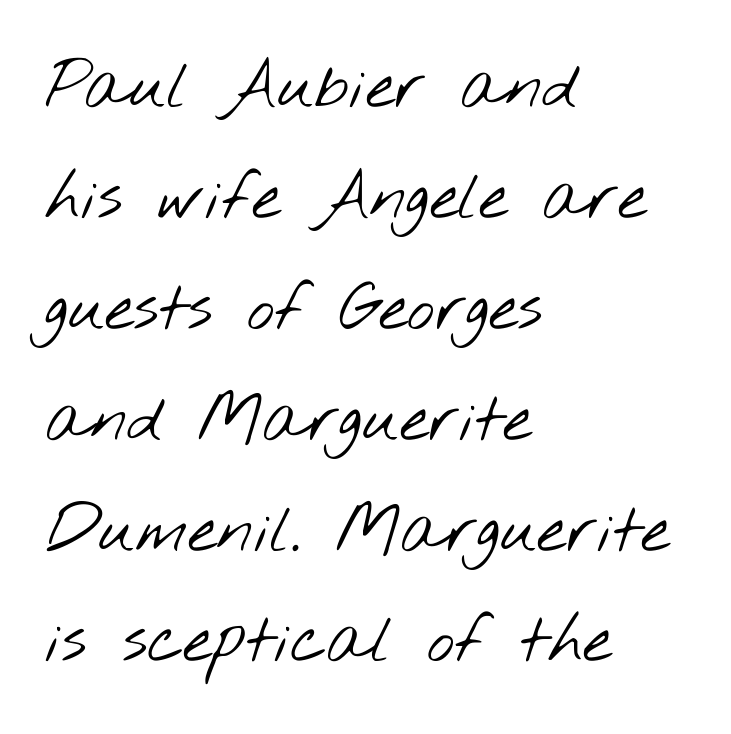
The image shows 66 px light, wide sans-serif type; set left-aligned, normal line spacing (1.68x), normal letter spacing, not underlined; low stroke contrast and a small x-height.
